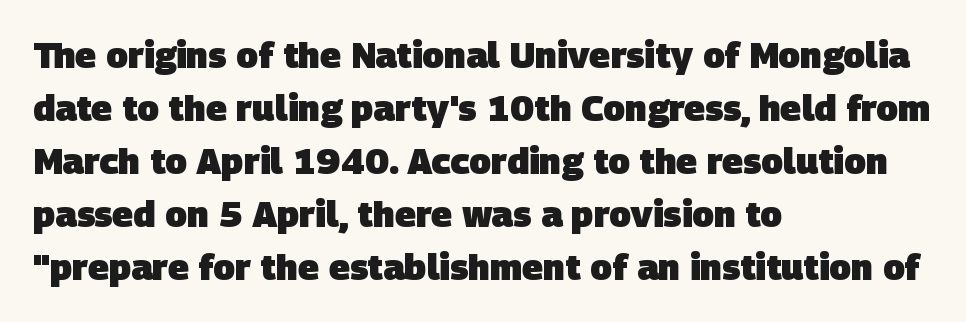
The image shows 36 px heavy sans-serif type; set left-aligned, normal line spacing (1.47x), normal letter spacing, not underlined; low stroke contrast and a large x-height.
